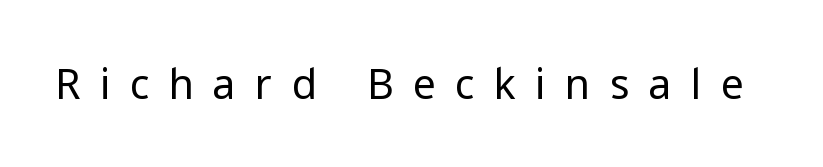
The image shows 41 px regular-weight sans-serif type, upright; set unusually wide letter spacing (+0.49 em), not underlined; low stroke contrast and a medium x-height.
